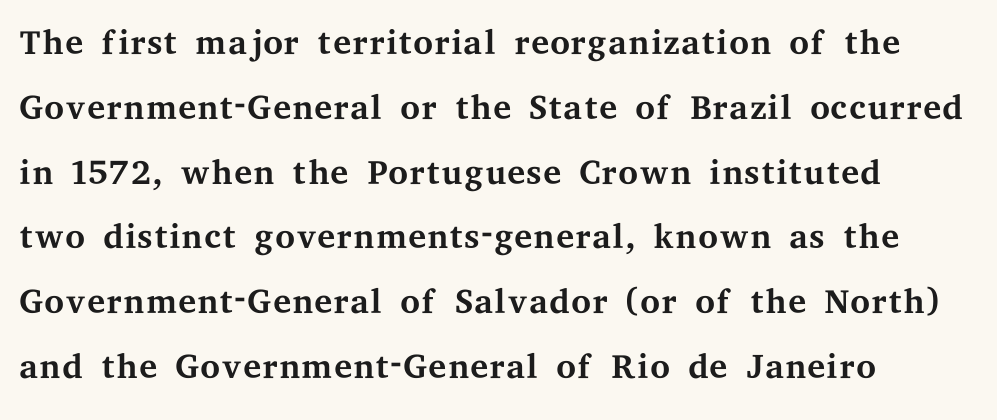
{"serif": "yes", "italic": "no", "bold": "no", "weight": "regular", "width": "wide", "stroke_contrast": "medium", "x_height": "medium", "monospaced": "no", "underline": "no", "align": "left", "line_spacing": "normal", "line_spacing_ratio": 1.27, "letter_spacing": "normal", "letter_spacing_em": 0.0, "glyph_px": 51}
